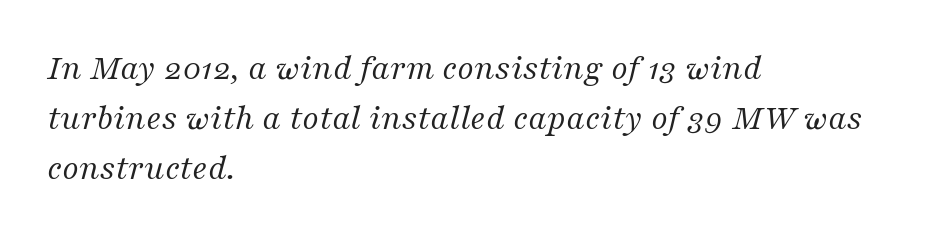
Q: Is the text bold? A: No.
Q: Is the text italic (slanted)? A: Yes, it leans right by about 16 degrees.
Q: Is the typeface a serif or a sans-serif typeface? A: Serif.
Q: Is the text underlined? A: No.
Q: How is the paragraph aligned? A: Left-aligned.
Q: Is the spacing between letters normal or unusually wide? A: Normal.
Q: Is the spacing between lines tight, normal or loose? A: Normal.
Q: Width (condensed, normal, or wide)? A: Normal.
Q: Stroke contrast? A: Medium.
Q: x-height? A: Medium.
Q: Monospaced? A: No.
